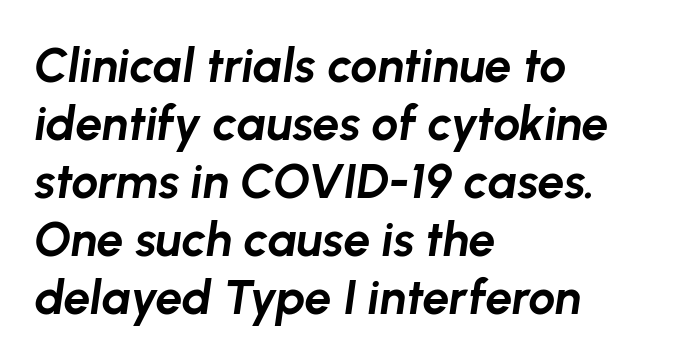
The image shows 48 px bold type, italic (leaning right); set left-aligned, line spacing 1.21x, normal letter spacing, not underlined; low stroke contrast and a medium x-height.
